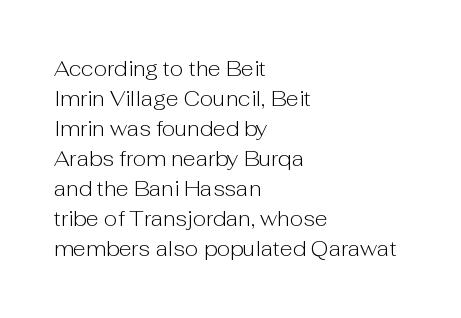
{"italic": "no", "bold": "no", "underline": "no", "align": "left", "line_spacing": "normal", "line_spacing_ratio": 1.43, "letter_spacing": "normal", "letter_spacing_em": 0.0, "glyph_px": 21}
